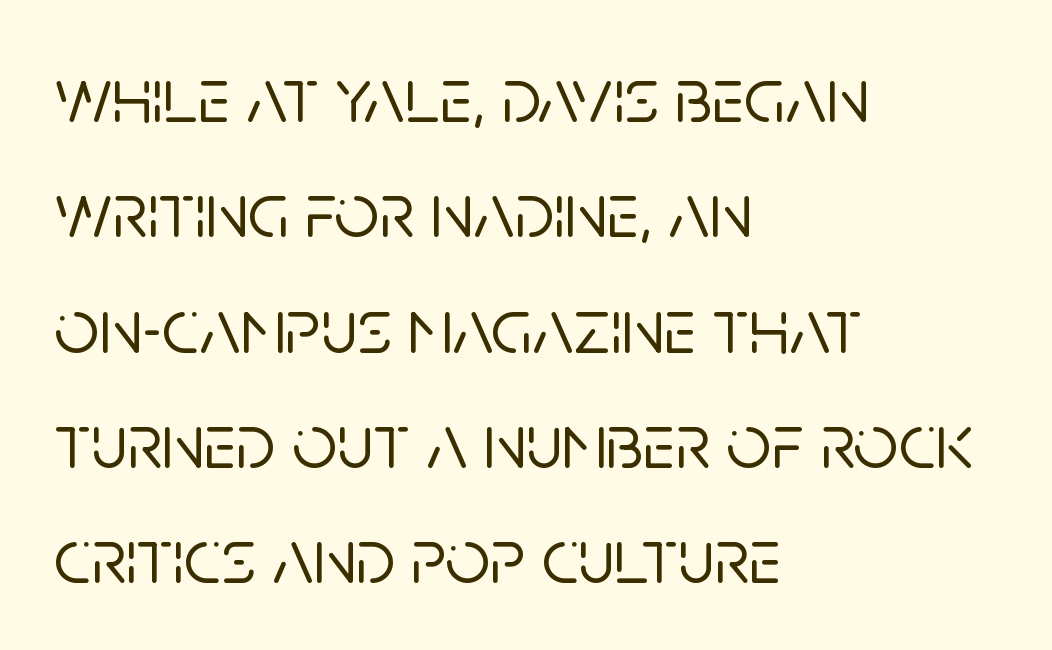
The image shows 79 px sans-serif type, upright; set left-aligned, normal line spacing (1.46x), normal letter spacing, not underlined; low stroke contrast and a large x-height.
